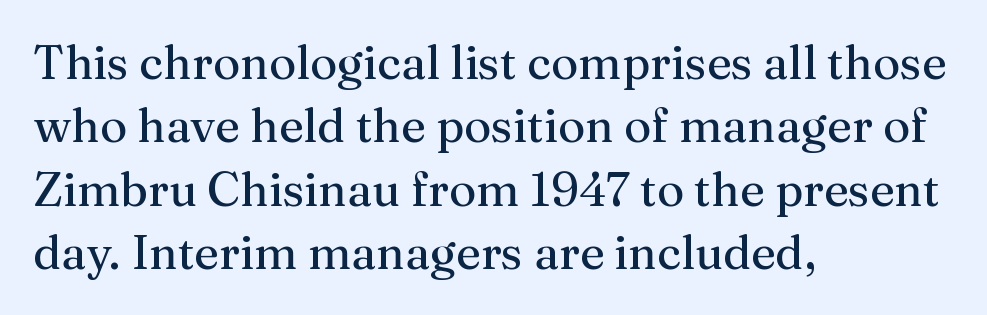
This sample uses a serif face. Heft: none added — not bold. Normally led — the rows are evenly, conventionally spaced. The line texture is even and compact thanks to regular tracking. Which margin do the lines hug? The left one — the right edge is uneven. This sample has the flowing, uneven cadence of proportional lettering.
